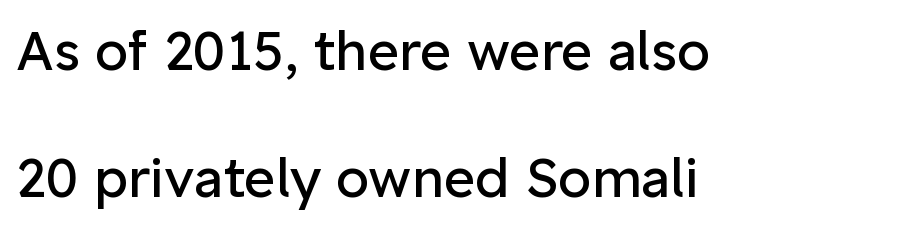
{"serif": "no", "italic": "no", "bold": "no", "weight": "regular", "width": "normal", "stroke_contrast": "low", "x_height": "medium", "monospaced": "no", "underline": "no", "align": "left", "line_spacing": "loose", "line_spacing_ratio": 2.36, "letter_spacing": "normal", "letter_spacing_em": 0.0, "glyph_px": 54}
